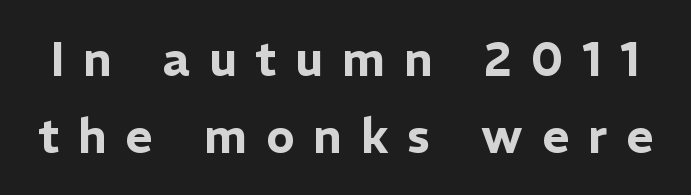
The image shows 47 px sans-serif type, upright; set normal line spacing (1.63x), unusually wide letter spacing (+0.4 em), not underlined; low stroke contrast and a medium x-height.
